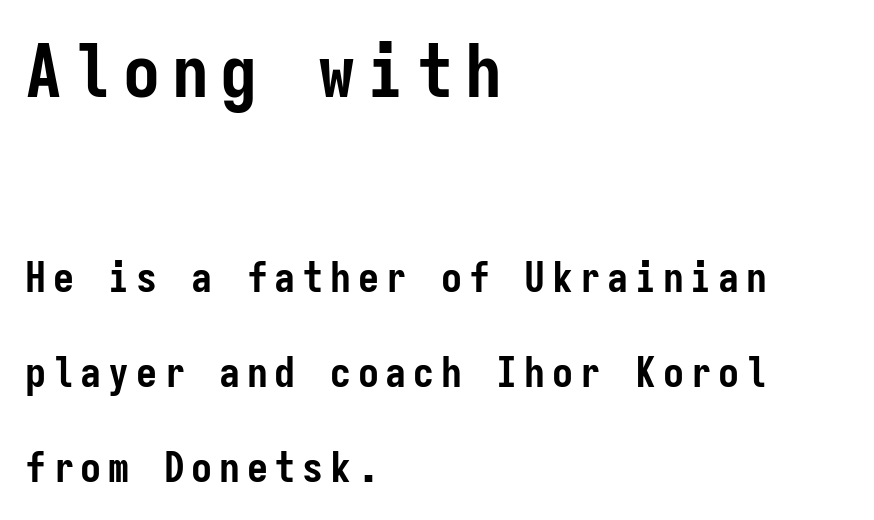
Q: Is the text bold? A: Yes.
Q: Is the text italic (slanted)? A: No, it is upright.
Q: Is the typeface a serif or a sans-serif typeface? A: Sans-serif.
Q: Is the text underlined? A: No.
Q: How is the paragraph aligned? A: Left-aligned.
Q: Is the spacing between lines tight, normal or loose? A: Loose.
Q: Which block of text is set in a larger size, the first (top) or the second (bottom)? A: The first (top) one.
Q: Width (condensed, normal, or wide)? A: Condensed.
Q: Stroke contrast? A: Low.
Q: x-height? A: Medium.
Q: Monospaced? A: Yes.
